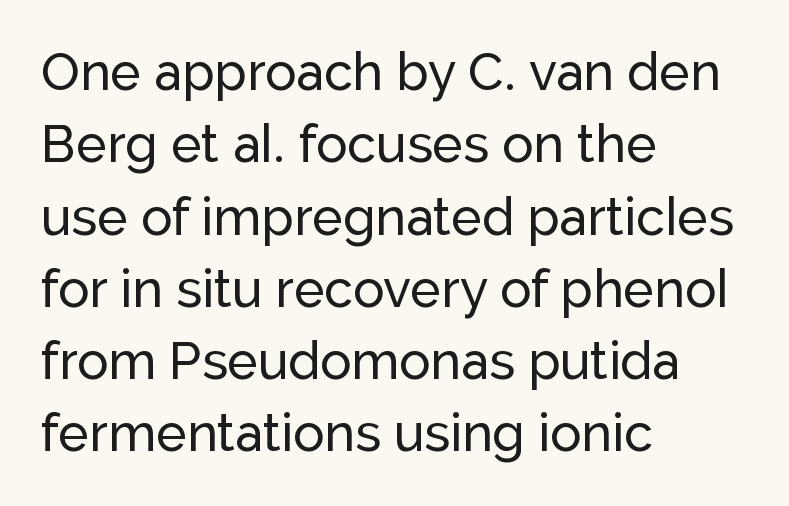
Ascenders rise straight up at ninety degrees. Vertical spacing — default. How are the letters spaced? Ordinarily, with no added tracking. Observe the absence of serifs on each vertical stroke in this sample. Any mark beneath the type? The region is blank.
